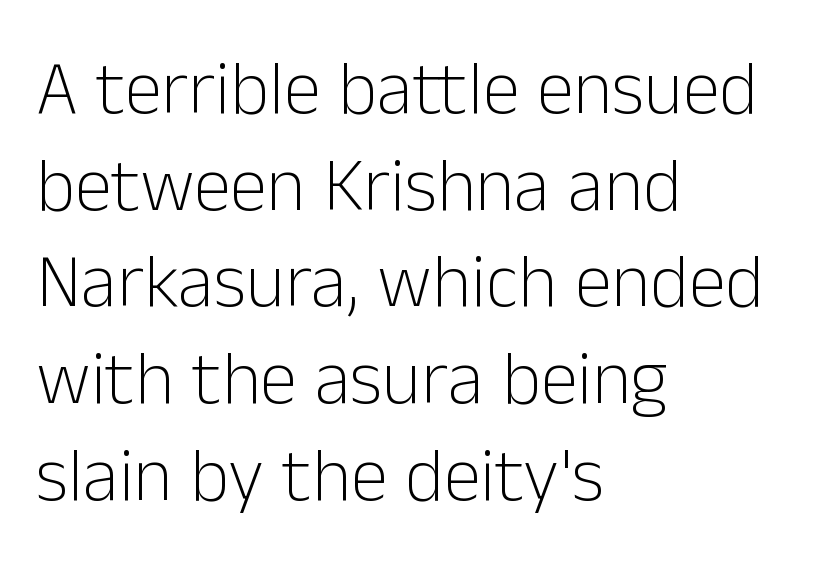
Q: Is the text bold? A: No.
Q: Is the text italic (slanted)? A: No, it is upright.
Q: Is the typeface a serif or a sans-serif typeface? A: Sans-serif.
Q: Is the text underlined? A: No.
Q: How is the paragraph aligned? A: Left-aligned.
Q: Is the spacing between letters normal or unusually wide? A: Normal.
Q: Is the spacing between lines tight, normal or loose? A: Normal.
Q: Width (condensed, normal, or wide)? A: Normal.
Q: Stroke contrast? A: Low.
Q: x-height? A: Medium.
Q: Monospaced? A: No.
